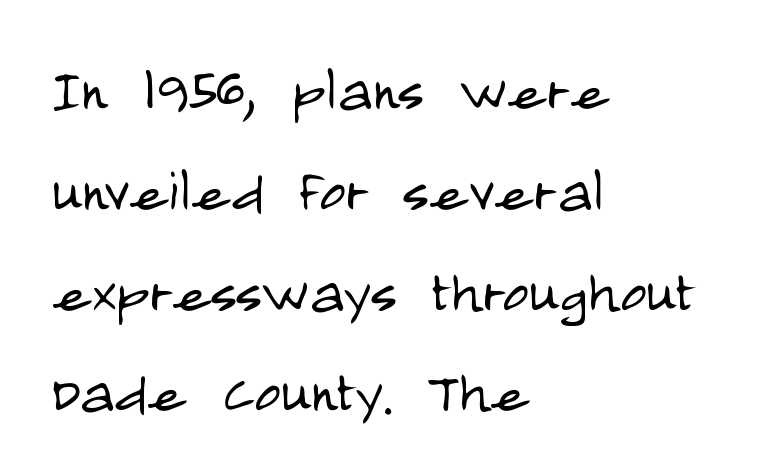
Character widths vary here, with narrow letters taking less room than wide ones. The rendering uses a moderate line-height, typical for paragraphs. A typesetter would mark this as roman, not italic. The passage shown is typeset with a sans-serif family. Short note: letters normally spaced. The strip under each line holds only bare page.
